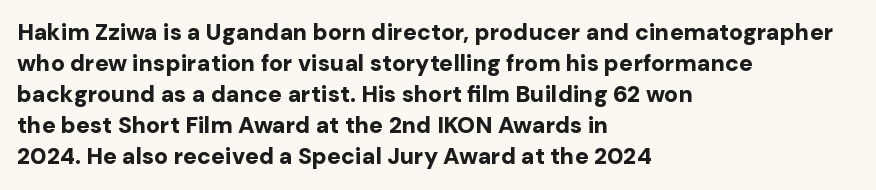
Q: Is the text bold? A: Yes.
Q: Is the text italic (slanted)? A: No, it is upright.
Q: Is the text underlined? A: No.
Q: How is the paragraph aligned? A: Left-aligned.
Q: Is the spacing between letters normal or unusually wide? A: Normal.
Q: Is the spacing between lines tight, normal or loose? A: Normal.
